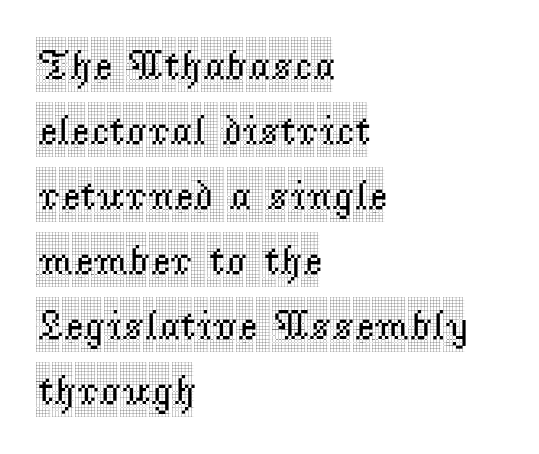
The image shows 42 px condensed serif type, upright; set left-aligned, normal line spacing (1.55x), normal letter spacing, not underlined; a large x-height.
